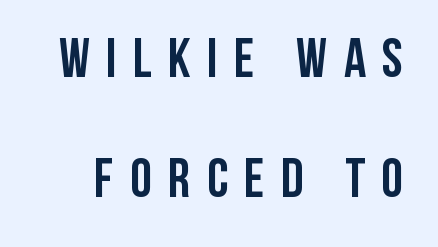
Every letter is thick-stroked: bold, no question. Display-style spreading of the glyphs; the letterfit is very open. Horizontal bands of white between lines are thick stripes. Each row of text sits above clean, open space. Is this a fixed-width face? No — the glyphs have proportional, varying widths. Does the lettering tilt? It doesn't — this is upright.
